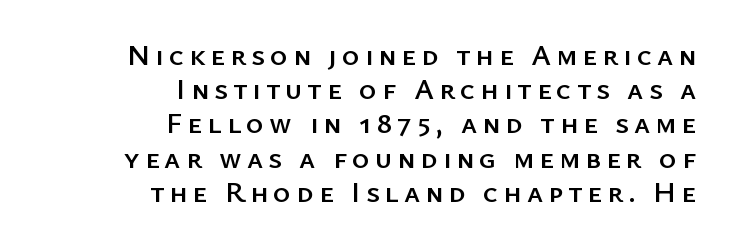
The specimen reads as upright at a glance. The compositor pushed each line to the right boundary. Check under the words: just untouched page. Unlike a traditional serif, this face leaves its strokes unadorned. Tightly led — the rows are bunched. Do the characters align in a grid? No, the font is proportional.
